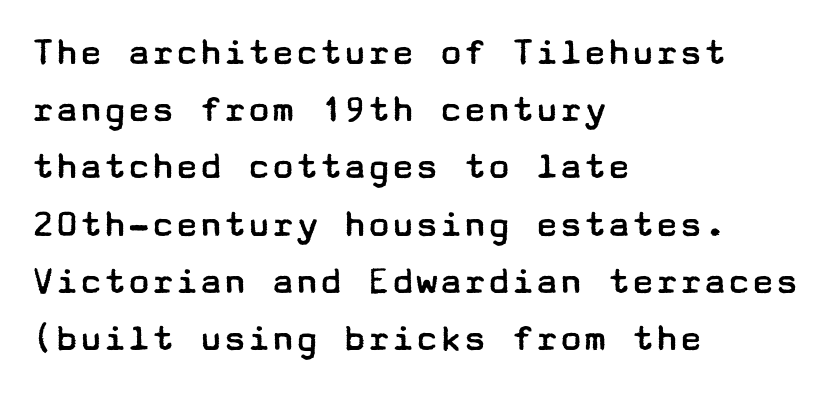
{"serif": "no", "italic": "no", "bold": "no", "weight": "regular", "width": "wide", "stroke_contrast": "low", "x_height": "medium", "underline": "no", "align": "left", "line_spacing": "normal", "line_spacing_ratio": 1.43, "letter_spacing": "normal", "letter_spacing_em": 0.0, "glyph_px": 40}
